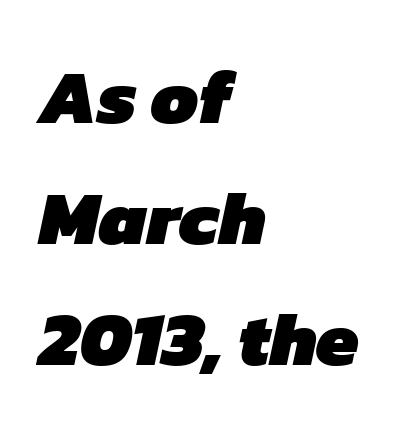
The passage shown has conventional tracking throughout. Heavy-handed strokes throughout: this text is bold. Clear beneath every line of the passage. Is this a sans? Yes — the strokes have no serifs. Compared with typical paragraphs, the rows here are spaced about the same.
